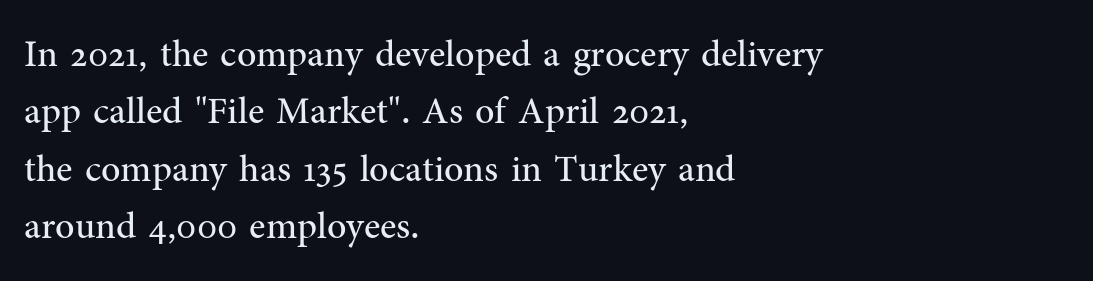
The image shows 38 px regular-weight serif type, upright; set left-aligned, normal line spacing (1.51x), normal letter spacing, not underlined; medium stroke contrast and a medium x-height.
